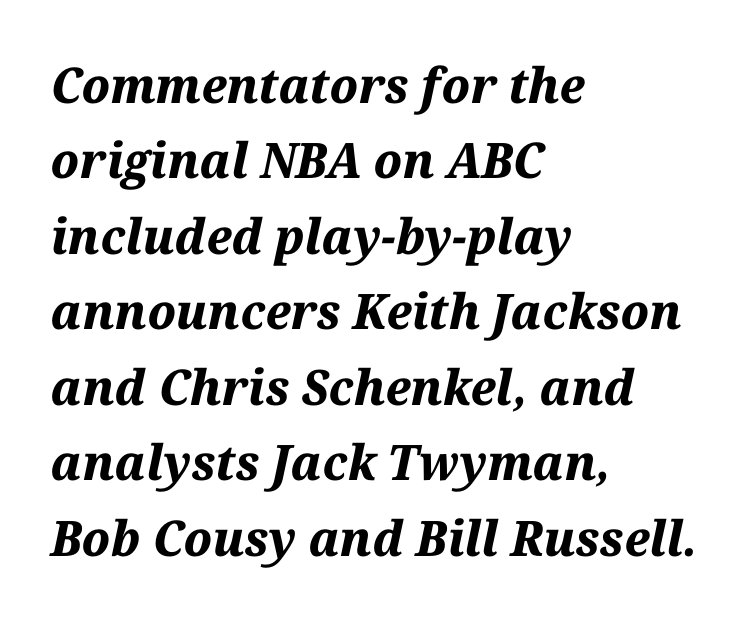
A classic flush-left, rag-right setting is used for this passage. Note the varied advance widths — an 'i' is clearly narrower than an 'm'. The specimen reads as italic at a glance. Notice how descenders clear the ascenders below comfortably — that's standard leading. The sample has been set heavy, in full bold. Nobody touched the tracking dial on this one.
